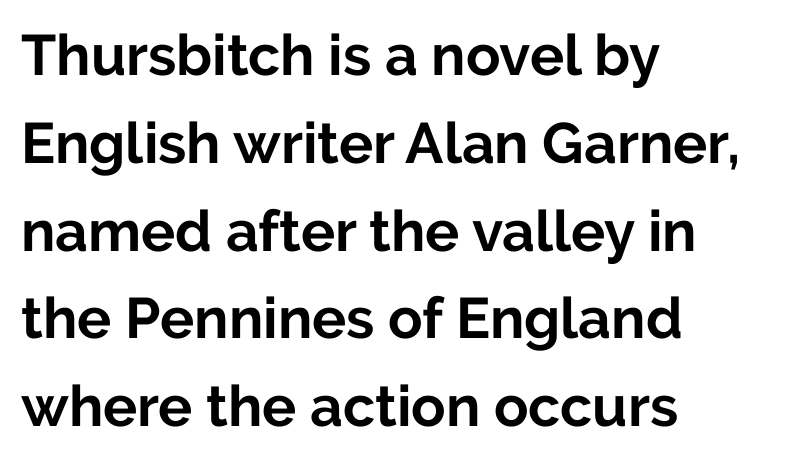
{"serif": "no", "italic": "no", "bold": "yes", "weight": "bold", "width": "normal", "stroke_contrast": "low", "x_height": "medium", "monospaced": "no", "underline": "no", "align": "left", "line_spacing": "normal", "line_spacing_ratio": 1.54, "letter_spacing": "normal", "letter_spacing_em": 0.0, "glyph_px": 57}
